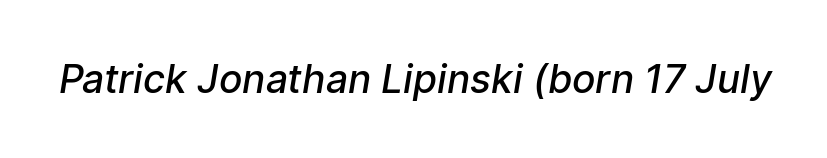
The image shows 39 px semibold sans-serif type; set normal letter spacing, not underlined; low stroke contrast and a medium x-height.
